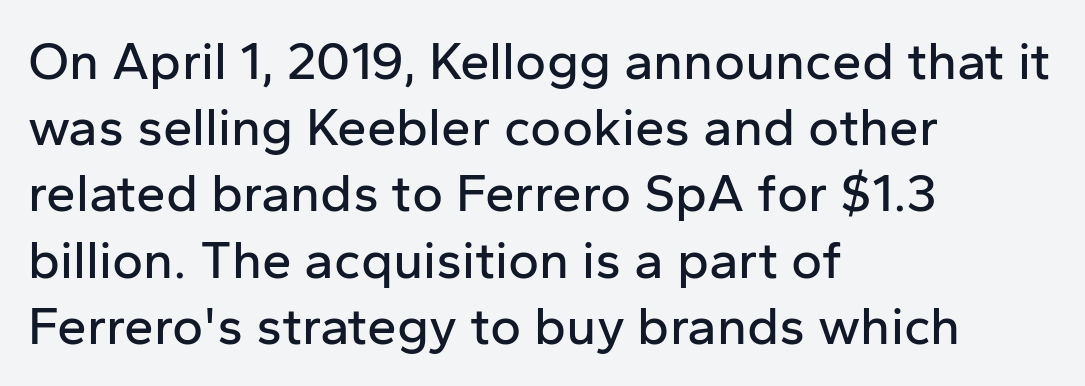
The image shows 53 px sans-serif type, upright; set left-aligned, normal line spacing (1.25x), normal letter spacing, not underlined; low stroke contrast and a medium x-height.
